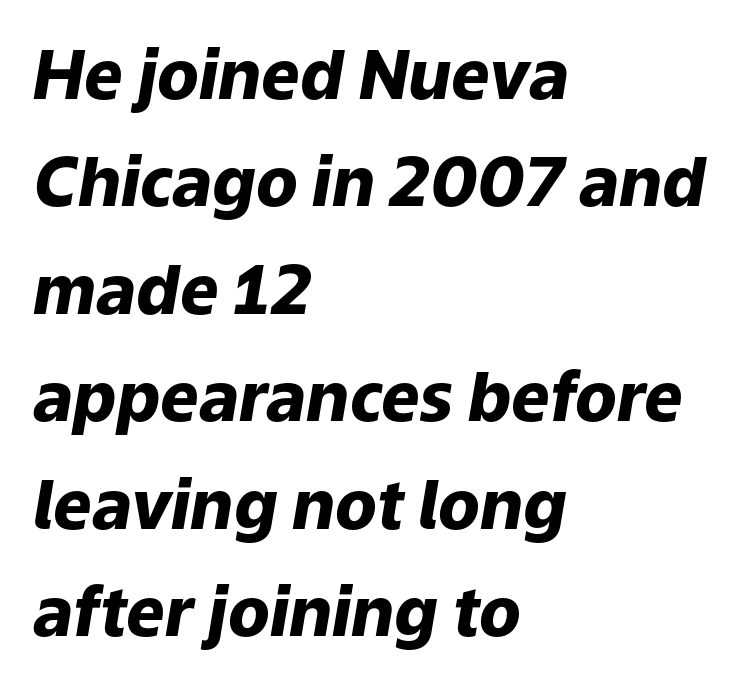
Its strokes are broad and dark, the hallmark of bold type. Designer's note — italics engaged. Students, observe: this is what conventionally led text looks like. Does extra space separate the letters? No, they use regular spacing. A classic flush-left, rag-right setting is used for this passage. Proportional: the letters do not fall into vertical columns.
